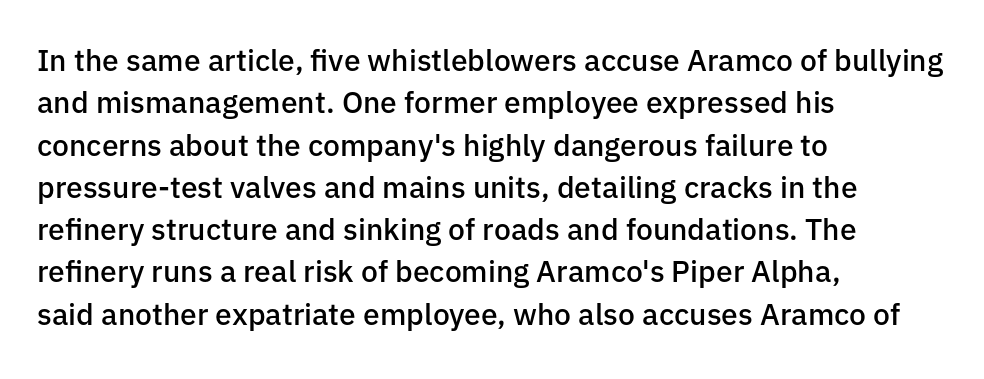
{"serif": "no", "italic": "no", "bold": "semi", "weight": "semibold", "width": "normal", "stroke_contrast": "low", "x_height": "medium", "monospaced": "no", "underline": "no", "align": "left", "line_spacing": "normal", "line_spacing_ratio": 1.41, "letter_spacing": "normal", "letter_spacing_em": 0.0, "glyph_px": 30}
